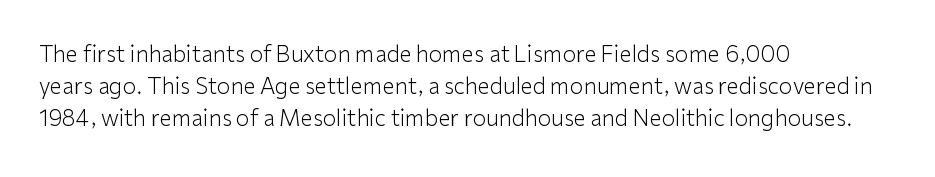
The image shows 22 px text type, upright; set left-aligned, normal line spacing (1.46x), normal letter spacing, not underlined.
